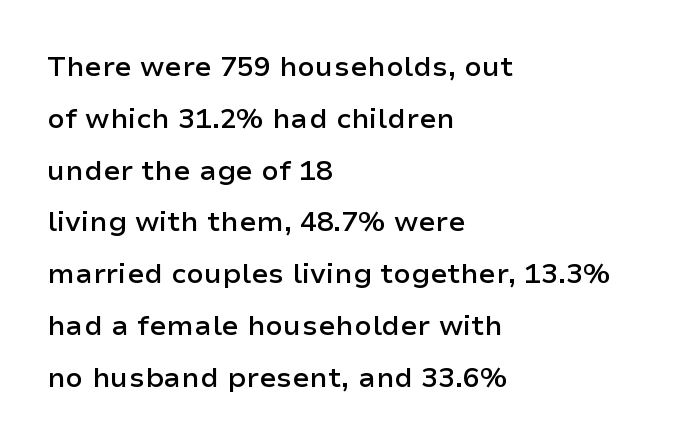
These lines are set flush left with a ragged right edge. The passage shown is not underscored anywhere. The face used here is proportionally spaced, like ordinary book or web type. Nothing unusual about the tracking: characters are spaced as the font intends. A sans-serif font was chosen for this passage. These words are printed semibold, heavier than regular yet not bold.
